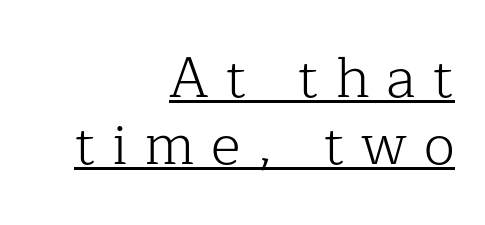
Q: Is the text bold? A: No.
Q: Is the text italic (slanted)? A: No, it is upright.
Q: Is the typeface a serif or a sans-serif typeface? A: Serif.
Q: Is the text underlined? A: Yes.
Q: How is the paragraph aligned? A: Right-aligned.
Q: Is the spacing between letters normal or unusually wide? A: Unusually wide.
Q: Width (condensed, normal, or wide)? A: Normal.
Q: Stroke contrast? A: Low.
Q: x-height? A: Medium.
Q: Monospaced? A: No.
